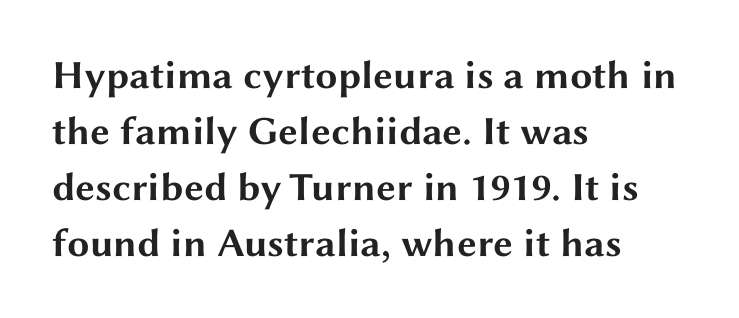
{"serif": "no", "italic": "no", "bold": "yes", "weight": "bold", "width": "wide", "stroke_contrast": "medium", "x_height": "medium", "monospaced": "no", "underline": "no", "align": "left", "line_spacing": "normal", "line_spacing_ratio": 1.4, "letter_spacing": "normal", "letter_spacing_em": 0.0, "glyph_px": 40}
